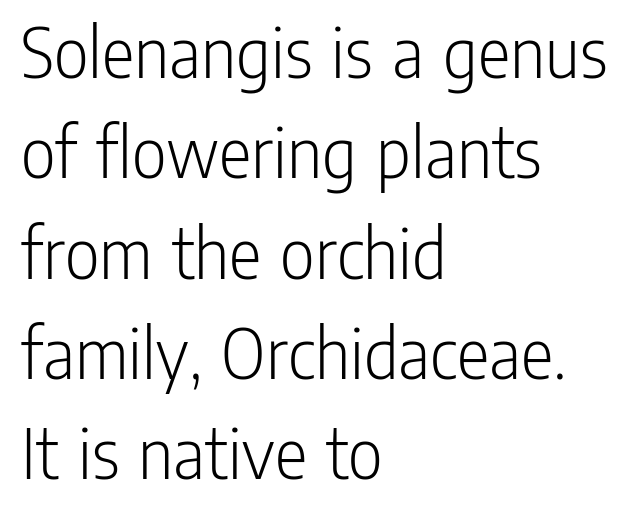
{"serif": "no", "italic": "no", "bold": "no", "weight": "light", "width": "condensed", "stroke_contrast": "low", "x_height": "medium", "monospaced": "no", "underline": "no", "align": "left", "line_spacing": "normal", "line_spacing_ratio": 1.32, "letter_spacing": "normal", "letter_spacing_em": 0.0, "glyph_px": 76}
